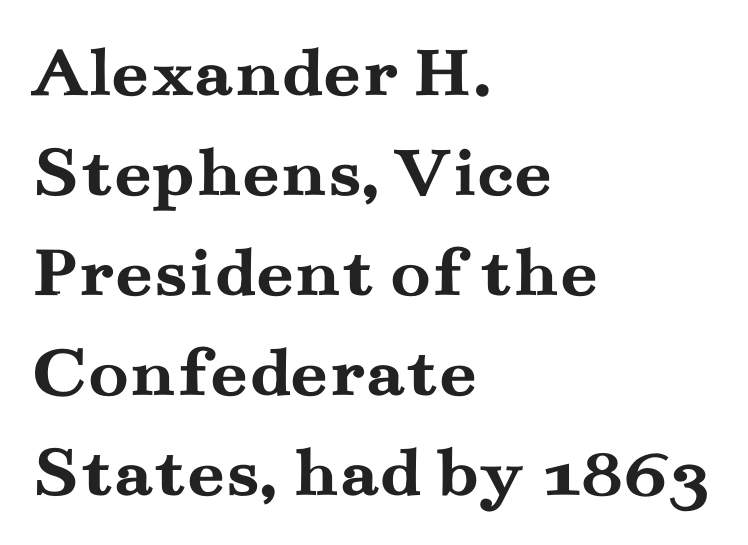
The image shows 74 px semibold, wide serif type, upright; set left-aligned, normal line spacing (1.35x), normal letter spacing, not underlined; medium stroke contrast and a small x-height.
